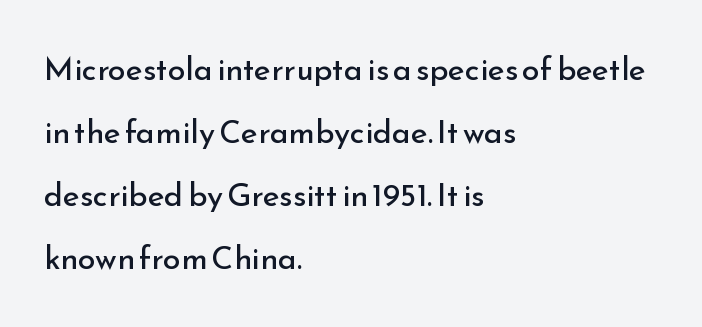
The image shows 32 px regular-weight sans-serif type, upright; set left-aligned, loose line spacing (1.97x), normal letter spacing, not underlined; low stroke contrast and a small x-height.
